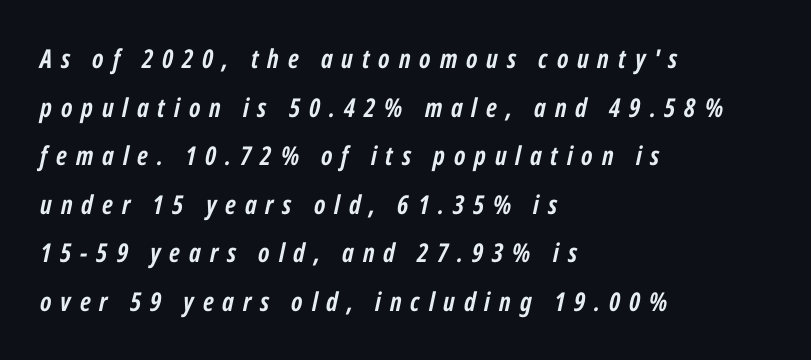
Quick note: underline off. The rendering anchors every line to the left-hand side. It's the slanting kind of type. The tracking reads as deliberately expanded to a designer's eye.
